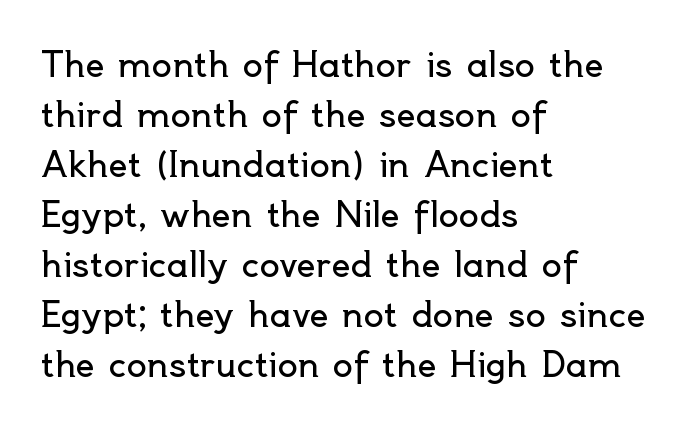
The image shows 34 px regular-weight sans-serif type, upright; set left-aligned, normal line spacing (1.47x), normal letter spacing, not underlined; a small x-height.
